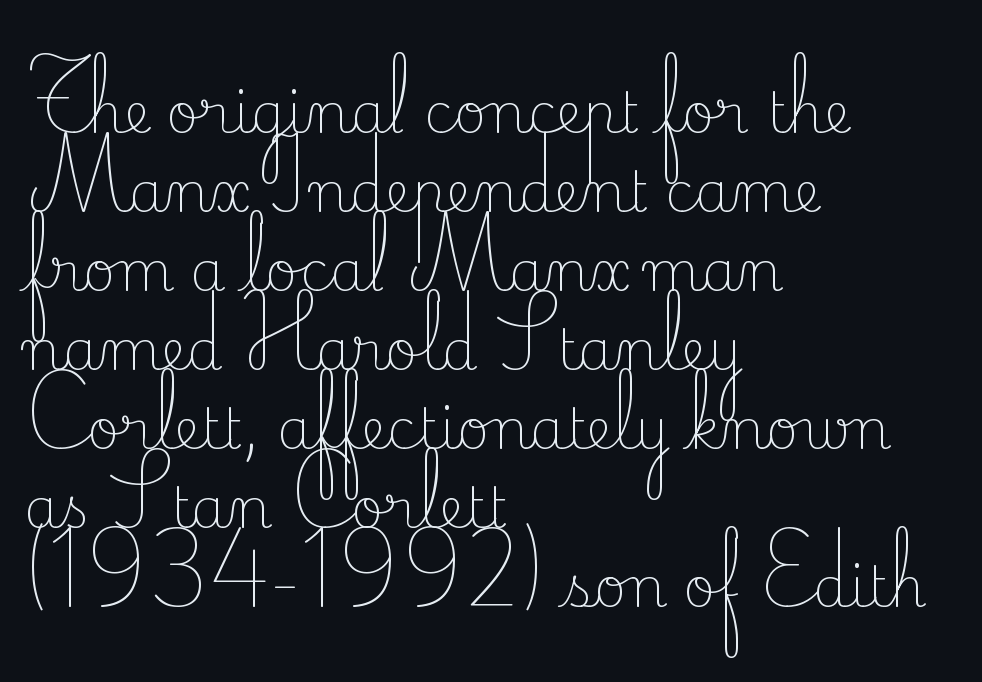
The image shows 56 px light serif type, upright; set left-aligned, normal line spacing (1.41x), normal letter spacing, not underlined; low stroke contrast and a small x-height.
